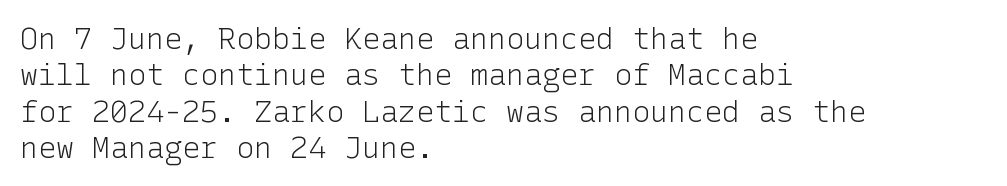
Q: Is the text bold? A: No.
Q: Is the text italic (slanted)? A: No, it is upright.
Q: Is the typeface a serif or a sans-serif typeface? A: Sans-serif.
Q: Is the text underlined? A: No.
Q: How is the paragraph aligned? A: Left-aligned.
Q: Is the spacing between letters normal or unusually wide? A: Normal.
Q: Width (condensed, normal, or wide)? A: Normal.
Q: Stroke contrast? A: Low.
Q: x-height? A: Medium.
